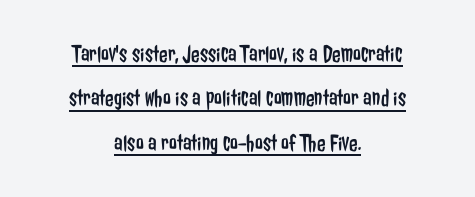
Where is the straight margin? There isn't one; the lines are centered. Notice how a bar underscores the lettering throughout. These glyphs show unthickened strokes, regular width or finer. Is there any slant? The stems are plumb. Students, note that the glyphs here touch the page at normal intervals.
